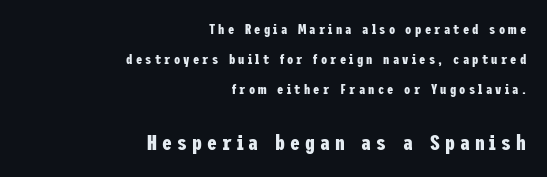
{"italic": "no", "bold": "yes", "underline": "no", "align": "right", "line_spacing": "loose", "line_spacing_ratio": 2.16, "letter_spacing": "wide", "letter_spacing_em": 0.23, "larger_block": "second", "size_ratio": 1.57, "glyph_px": 22}
